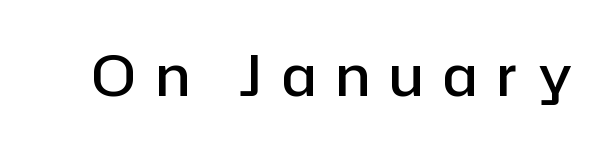
Q: Is the text bold? A: Semi-bold.
Q: Is the text italic (slanted)? A: No, it is upright.
Q: Is the typeface a serif or a sans-serif typeface? A: Sans-serif.
Q: Is the text underlined? A: No.
Q: Is the spacing between letters normal or unusually wide? A: Unusually wide.
Q: Width (condensed, normal, or wide)? A: Normal.
Q: Stroke contrast? A: Low.
Q: x-height? A: Medium.
Q: Monospaced? A: No.
